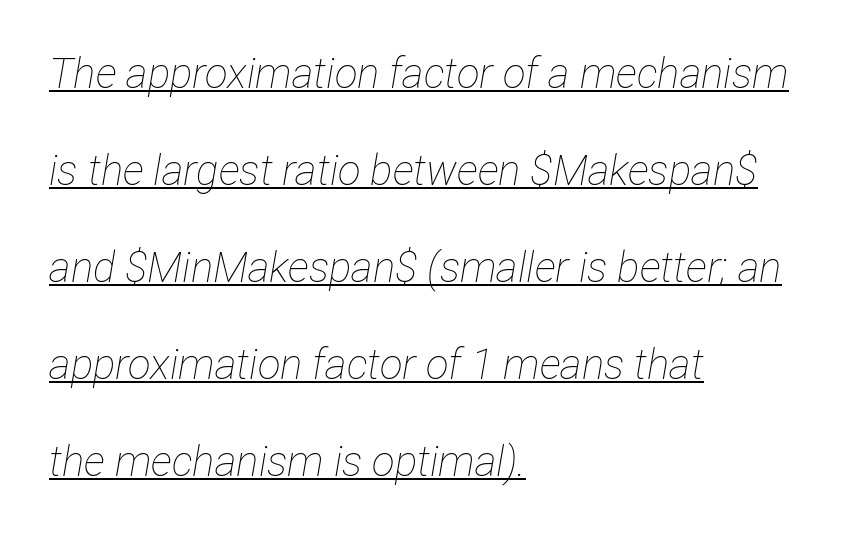
{"italic": "yes", "lean": "right", "slant_degrees": 12, "bold": "no", "weight": "thin", "width": "condensed", "stroke_contrast": "low", "x_height": "medium", "monospaced": "no", "underline": "yes", "align": "left", "line_spacing": "loose", "line_spacing_ratio": 2.31, "letter_spacing": "normal", "letter_spacing_em": 0.0, "glyph_px": 42}
